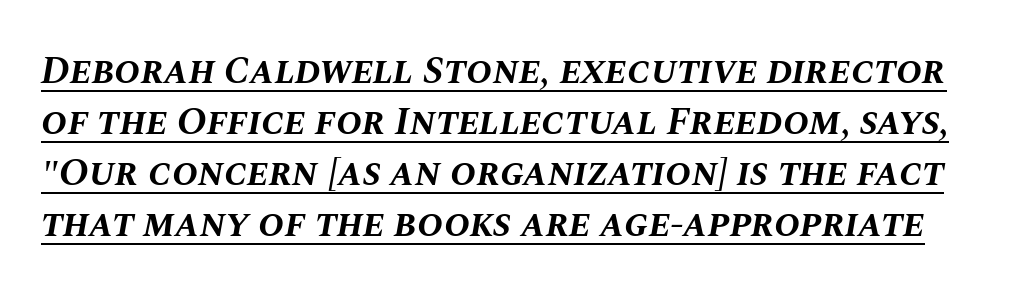
The image shows 39 px bold type, italic (leaning right); set normal line spacing (1.31x), normal letter spacing, underlined; medium stroke contrast and a large x-height.
